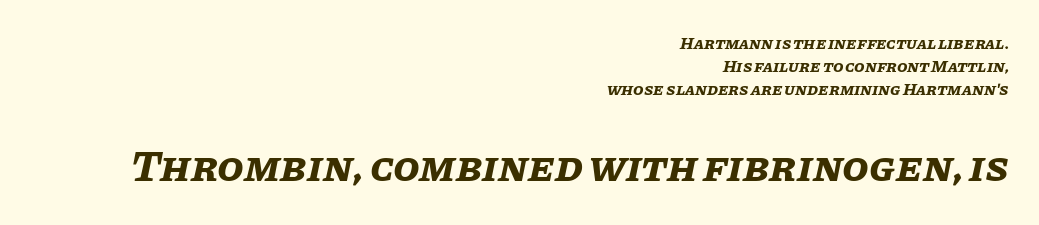
The image shows 43 px bold type, italic (leaning right); set right-aligned, normal line spacing (1.34x), normal letter spacing, not underlined; the second (bottom) block is 2.53x larger; low stroke contrast and a large x-height.
